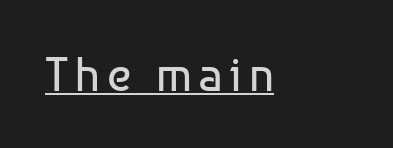
Q: Is the text bold? A: No.
Q: Is the text italic (slanted)? A: No, it is upright.
Q: Is the typeface a serif or a sans-serif typeface? A: Sans-serif.
Q: Is the text underlined? A: Yes.
Q: Width (condensed, normal, or wide)? A: Normal.
Q: Stroke contrast? A: Low.
Q: x-height? A: Medium.
Q: Monospaced? A: No.
